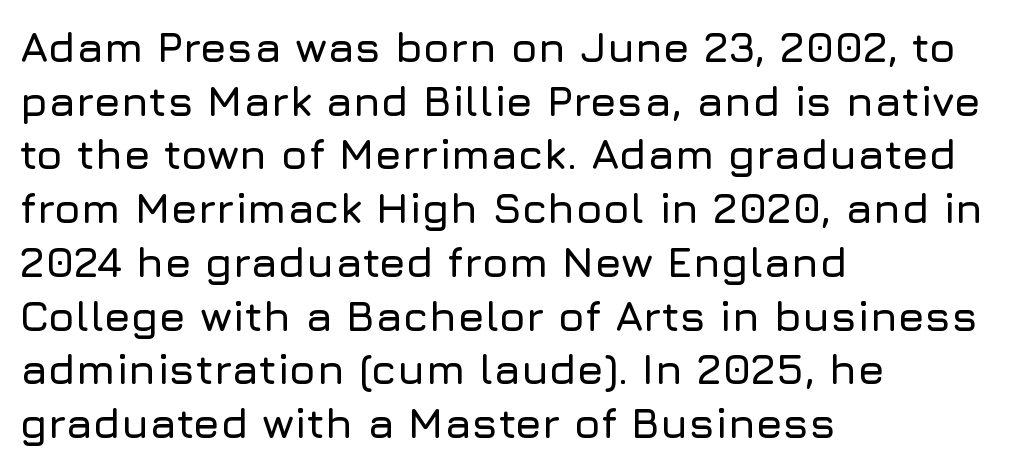
{"serif": "no", "italic": "no", "width": "normal", "stroke_contrast": "low", "x_height": "medium", "monospaced": "no", "underline": "no", "align": "left", "line_spacing": "normal", "line_spacing_ratio": 1.25, "letter_spacing": "normal", "letter_spacing_em": 0.0, "glyph_px": 43}
